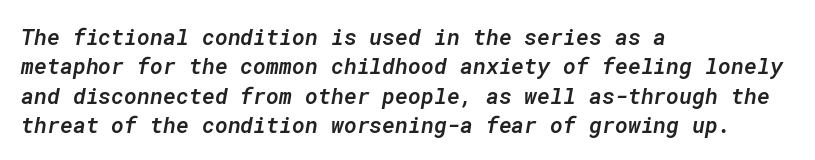
Students, this is semibold: more ink than regular, less than bold. In terms of leading, this rendering sits right in the middle. A classic flush-left, rag-right setting is used for this passage. Tracking value appears to be zero — textbook default spacing.
